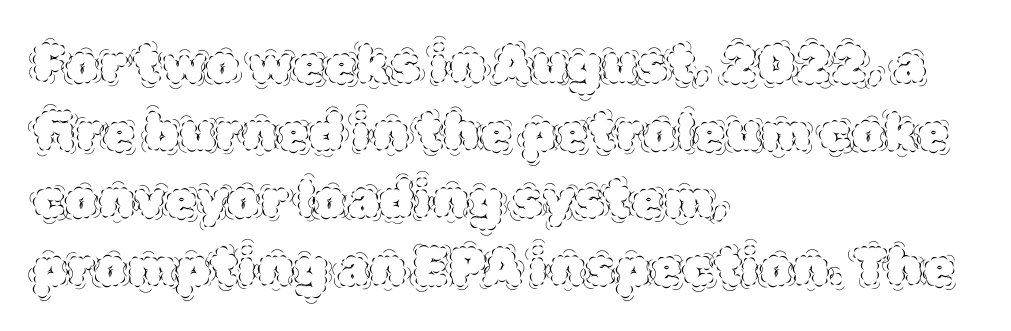
{"italic": "no", "bold": "no", "weight": "thin", "width": "normal", "x_height": "large", "monospaced": "no", "underline": "no", "align": "left", "line_spacing": "normal", "line_spacing_ratio": 1.3, "letter_spacing": "normal", "letter_spacing_em": 0.0, "glyph_px": 52}
